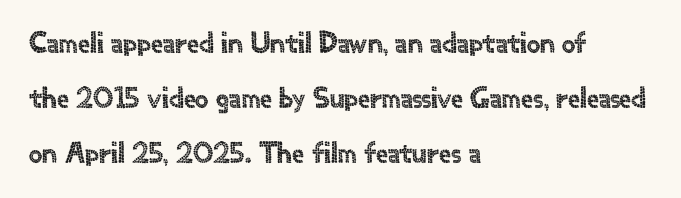
The rendering anchors every line to the left-hand side. Here the glyphs are tracked normally, forming tight word shapes. The specimen omits any rule beneath the text block's lines. A typesetter would call this proportional, since set widths differ per character. Is there any slant? The stems are plumb. Grotesque or geometric, the face here clearly has no serifs.
